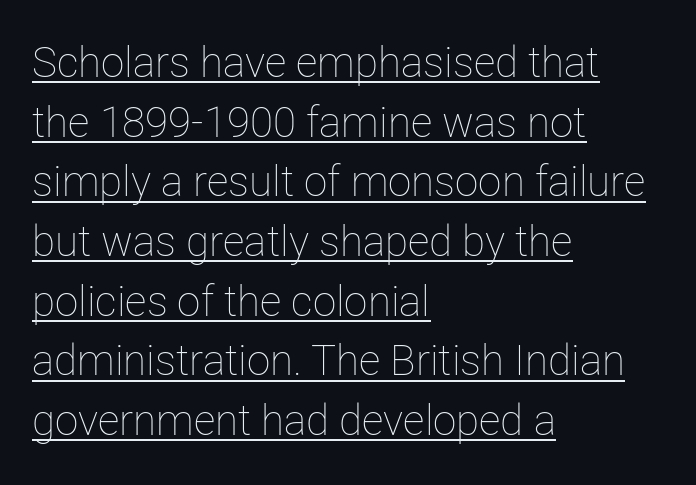
The image shows 42 px thin type, upright; set left-aligned, normal line spacing (1.42x), normal letter spacing, underlined; low stroke contrast and a medium x-height.
